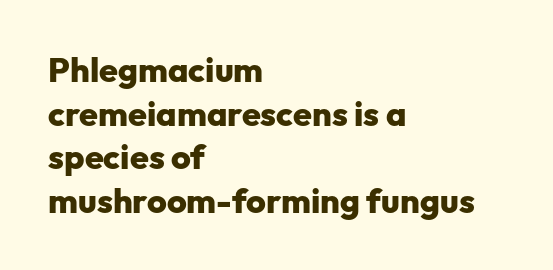
Q: Is the text bold? A: Yes.
Q: Is the text italic (slanted)? A: No, it is upright.
Q: Is the typeface a serif or a sans-serif typeface? A: Sans-serif.
Q: Is the text underlined? A: No.
Q: How is the paragraph aligned? A: Left-aligned.
Q: Is the spacing between letters normal or unusually wide? A: Normal.
Q: Is the spacing between lines tight, normal or loose? A: Normal.
Q: Width (condensed, normal, or wide)? A: Normal.
Q: Stroke contrast? A: Low.
Q: x-height? A: Medium.
Q: Monospaced? A: No.
